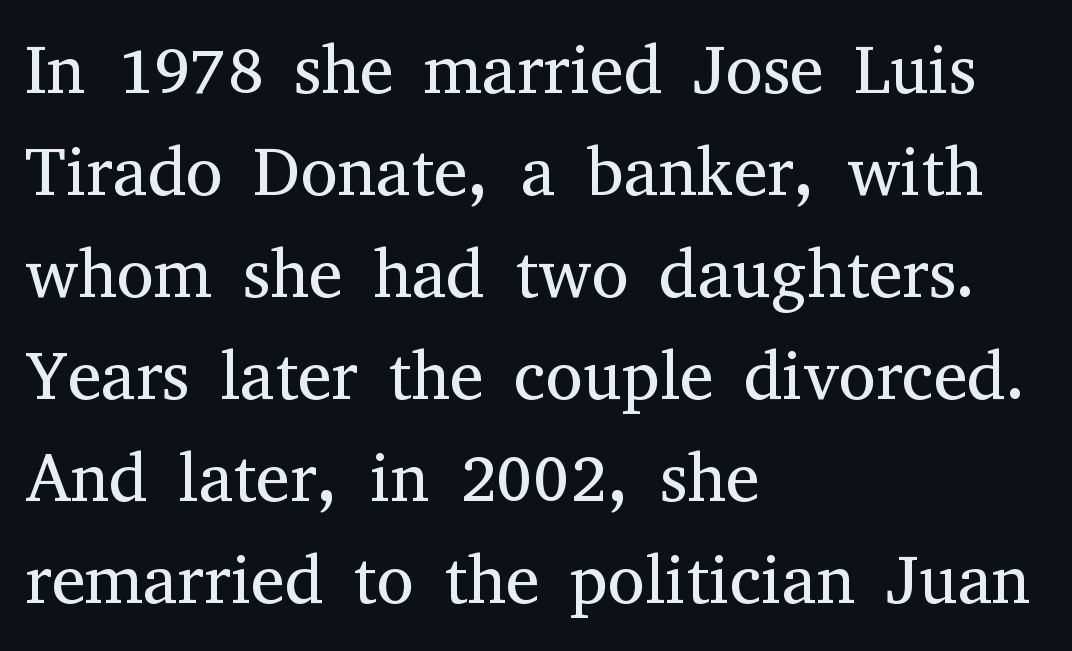
{"serif": "yes", "italic": "no", "bold": "no", "weight": "regular", "width": "normal", "stroke_contrast": "medium", "x_height": "medium", "monospaced": "no", "underline": "no", "align": "left", "line_spacing": "normal", "line_spacing_ratio": 1.5, "letter_spacing": "normal", "letter_spacing_em": 0.0, "glyph_px": 68}
